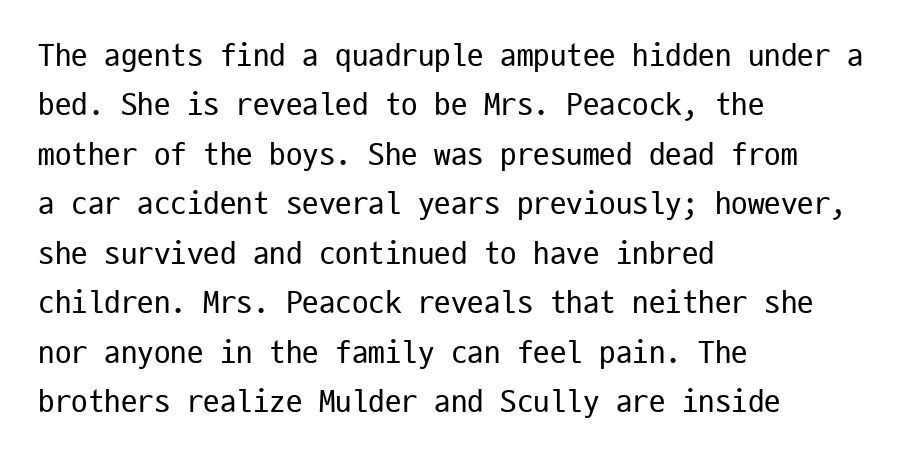
Examine the stroke ends and you'll find no serifs. Beneath every word, the page is bare. Is this a heavy cut? Hardly; it is regular or lighter. Italic? Not at all — the glyphs are vertical. The face used here is monospaced, like something from a code editor.
